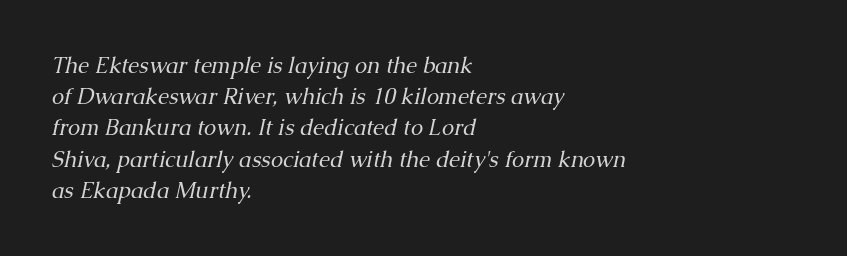
The image shows 22 px text type, italic (leaning right); set left-aligned, normal line spacing (1.42x), normal letter spacing, not underlined.
